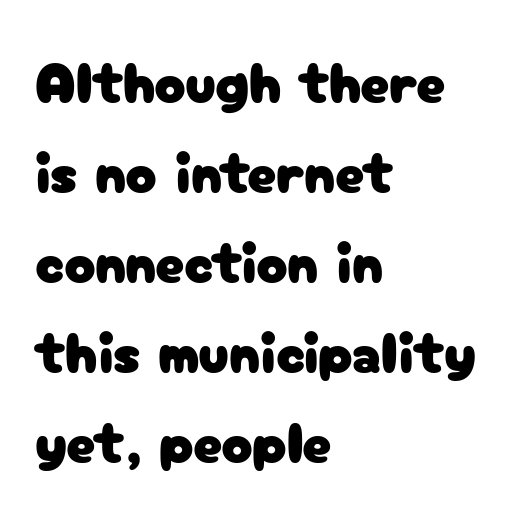
Q: Is the text italic (slanted)? A: No, it is upright.
Q: Is the typeface a serif or a sans-serif typeface? A: Sans-serif.
Q: Is the text underlined? A: No.
Q: How is the paragraph aligned? A: Left-aligned.
Q: Is the spacing between letters normal or unusually wide? A: Normal.
Q: Is the spacing between lines tight, normal or loose? A: Normal.
Q: Width (condensed, normal, or wide)? A: Normal.
Q: Stroke contrast? A: Low.
Q: x-height? A: Medium.
Q: Monospaced? A: No.
